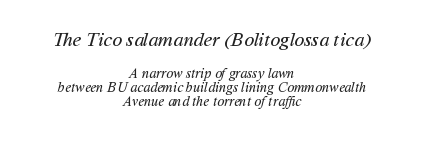
The first block has been scaled up relative to the second. Caption: face not bold, strokes unweighted. Does extra space separate the letters? No, they use regular spacing. Vertical spacing — tight. These lines are centered, leaving both edges ragged. Bare-footed words on every line.
